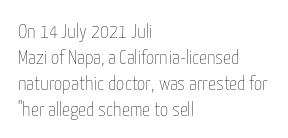
{"italic": "no", "bold": "no", "underline": "no", "align": "left", "line_spacing": "normal", "line_spacing_ratio": 1.3, "letter_spacing": "normal", "letter_spacing_em": 0.0, "glyph_px": 20}
